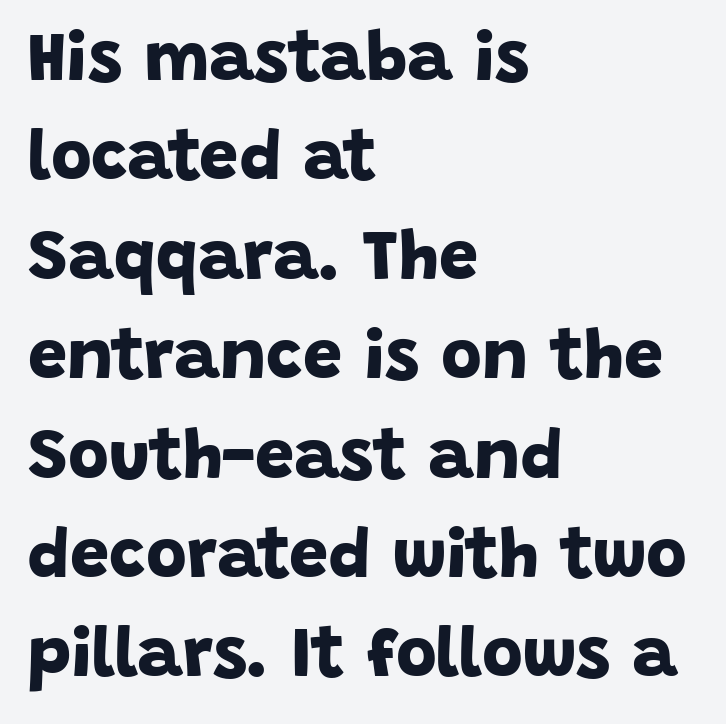
{"serif": "no", "bold": "yes", "weight": "bold", "width": "normal", "stroke_contrast": "low", "x_height": "large", "monospaced": "no", "underline": "no", "align": "left", "line_spacing": "normal", "line_spacing_ratio": 1.42, "letter_spacing": "normal", "letter_spacing_em": 0.0, "glyph_px": 70}
